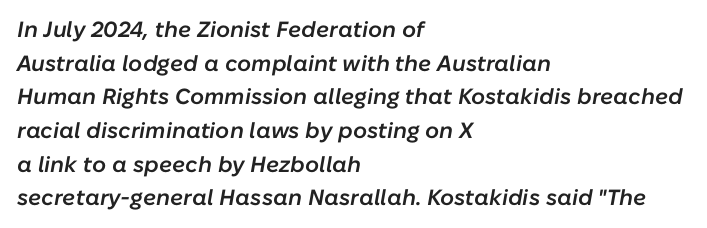
Descenders are the only things crossing below the line. You could call the tracking neutral — neither tight nor loose. On the weight axis this lands at semibold, roughly 600. Evenly set lines give the paragraph a standard silhouette. Italic: yes, the glyphs are oblique.
